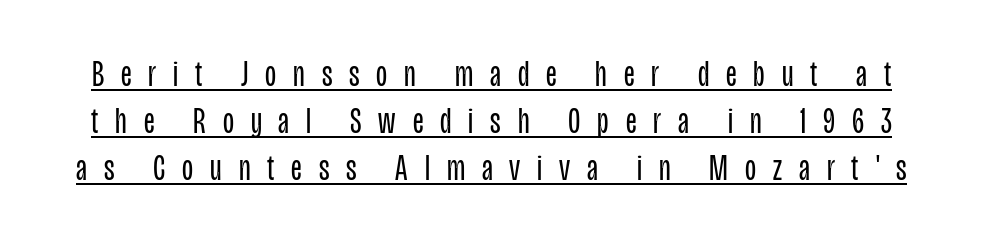
The image shows 36 px regular-weight, condensed sans-serif type, upright; set normal line spacing (1.3x), unusually wide letter spacing (+0.47 em), underlined; low stroke contrast and a large x-height.
